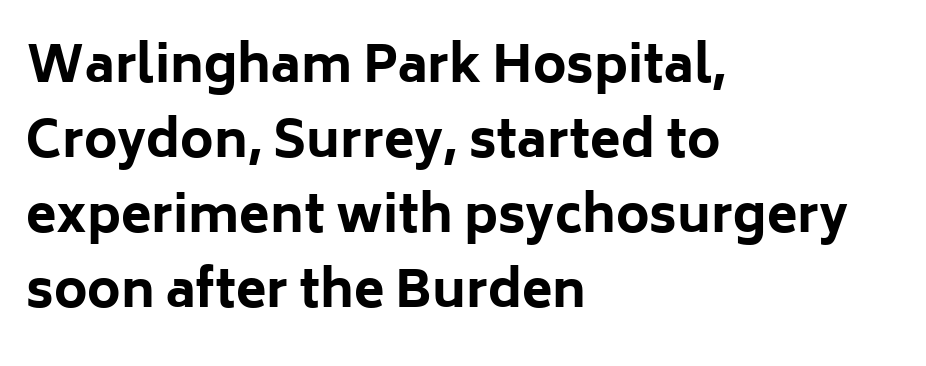
{"serif": "no", "italic": "no", "bold": "yes", "weight": "bold", "width": "normal", "stroke_contrast": "low", "x_height": "medium", "monospaced": "no", "underline": "no", "align": "left", "line_spacing": "normal", "line_spacing_ratio": 1.5, "letter_spacing": "normal", "letter_spacing_em": 0.0, "glyph_px": 50}
